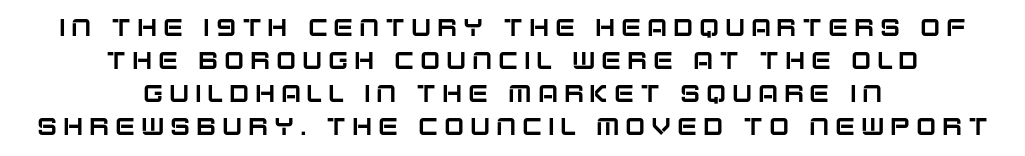
The image shows 24 px text type, upright; set centered, normal line spacing (1.37x), unusually wide letter spacing (+0.24 em), not underlined.
